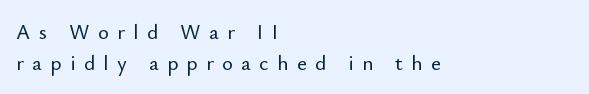
{"italic": "no", "underline": "no", "align": "left", "line_spacing": "normal", "line_spacing_ratio": 1.48, "letter_spacing": "wide", "letter_spacing_em": 0.4, "glyph_px": 21}
